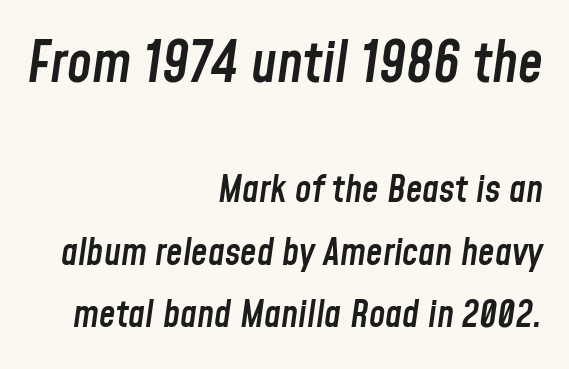
These lines are rendered in a variable-pitch font. Horizontal bands of white between lines are of average thickness. If you drew a line through each stem, it would be angled. Lines of text with bare space underneath. Visually, the top section dominates because its glyphs are scaled up.
